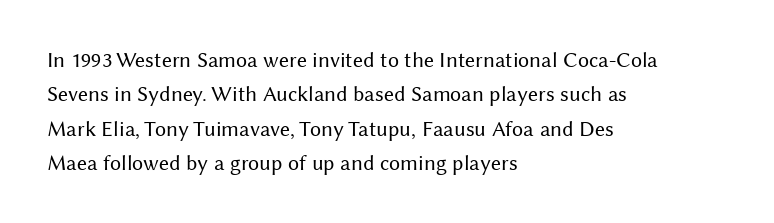
The specimen reads as upright at a glance. Is the stroke heavy? The answer is a plain regular-or-lighter. Clear beneath every line of the passage. Notice how descenders clear the ascenders below comfortably — that's standard leading.
